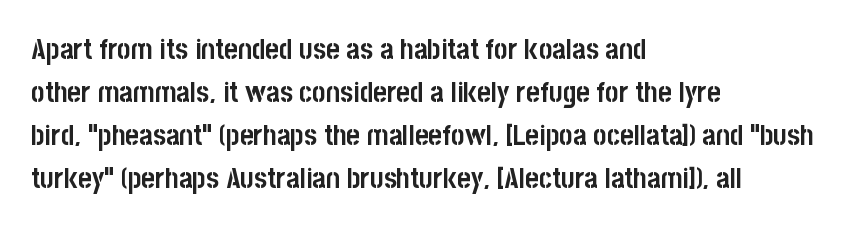
The image shows 29 px semibold, condensed sans-serif type, upright; set left-aligned, normal line spacing (1.48x), normal letter spacing, not underlined; low stroke contrast and a large x-height.
